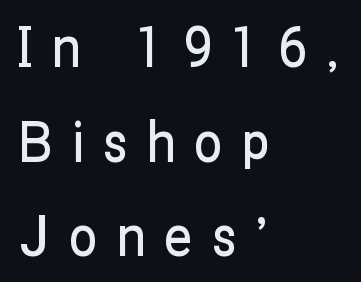
The image shows 56 px condensed sans-serif type, upright; set left-aligned, normal line spacing (1.69x), unusually wide letter spacing (+0.35 em), not underlined; low stroke contrast and a medium x-height.
